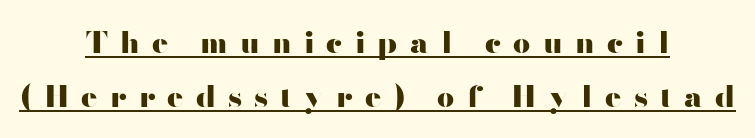
{"italic": "no", "bold": "yes", "weight": "heavy", "width": "wide", "stroke_contrast": "high", "x_height": "small", "monospaced": "no", "underline": "yes", "align": "center", "line_spacing_ratio": 1.8, "letter_spacing": "wide", "letter_spacing_em": 0.41, "glyph_px": 30}
